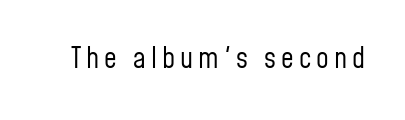
The image shows 28 px regular-weight, condensed sans-serif type, upright; set not underlined; low stroke contrast and a medium x-height.
